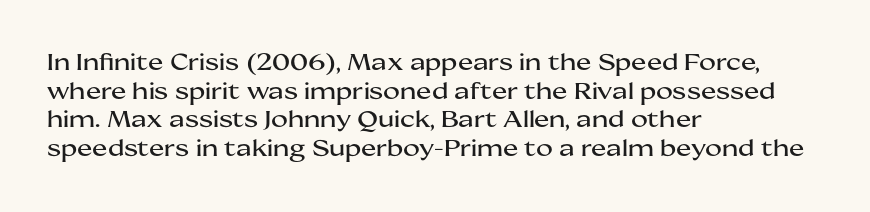
The image shows 23 px text type, upright; set left-aligned, normal line spacing (1.25x), normal letter spacing, not underlined.
